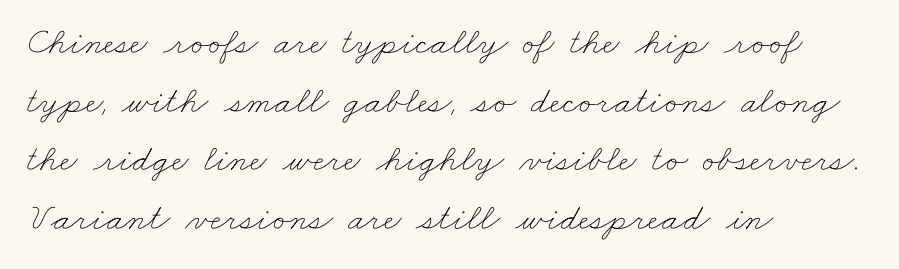
Q: Is the text bold? A: No.
Q: Is the text underlined? A: No.
Q: How is the paragraph aligned? A: Left-aligned.
Q: Is the spacing between letters normal or unusually wide? A: Normal.
Q: Is the spacing between lines tight, normal or loose? A: Normal.
Q: Width (condensed, normal, or wide)? A: Wide.
Q: Stroke contrast? A: Low.
Q: x-height? A: Small.
Q: Monospaced? A: No.
